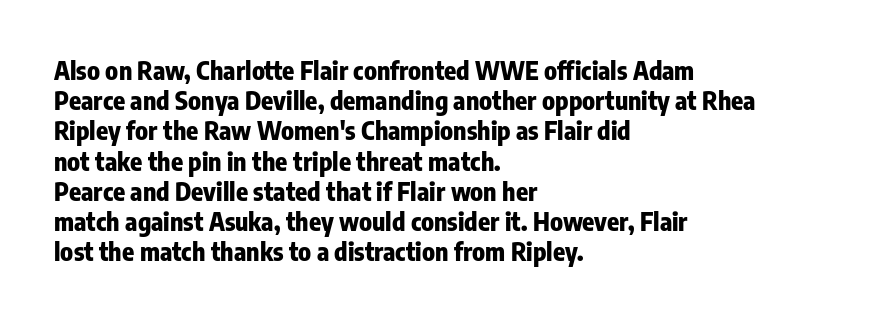
{"italic": "no", "bold": "yes", "underline": "no", "align": "left", "line_spacing_ratio": 1.21, "letter_spacing": "normal", "letter_spacing_em": 0.0, "glyph_px": 25}
